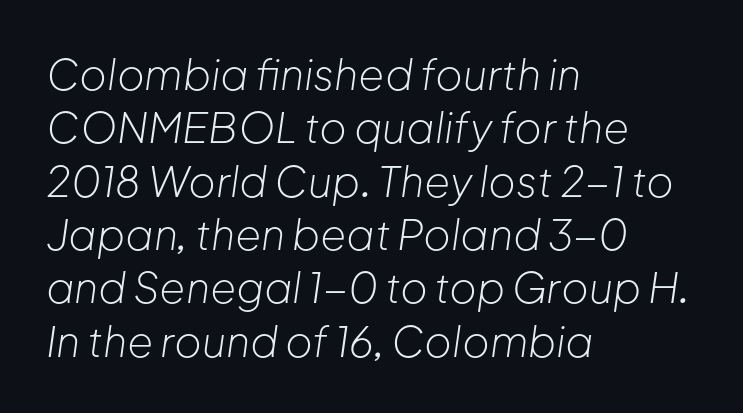
{"italic": "yes", "lean": "right", "slant_degrees": 8, "bold": "no", "weight": "light", "width": "normal", "stroke_contrast": "low", "x_height": "medium", "monospaced": "no", "underline": "no", "align": "left", "line_spacing": "normal", "line_spacing_ratio": 1.27, "letter_spacing": "normal", "letter_spacing_em": 0.0, "glyph_px": 42}
